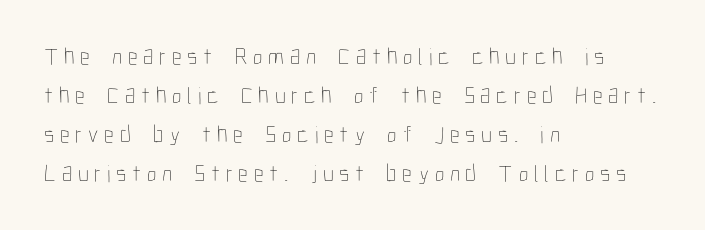
The image shows 24 px text type, upright; set left-aligned, normal line spacing (1.62x), unusually wide letter spacing (+0.24 em), not underlined.
